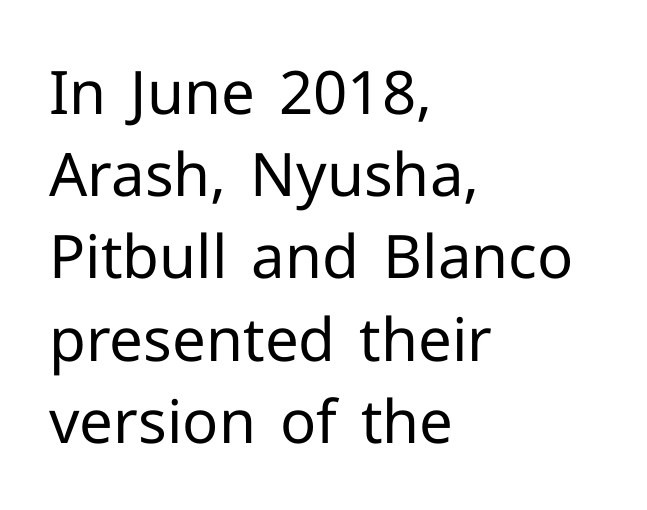
{"serif": "no", "italic": "no", "bold": "no", "weight": "regular", "width": "normal", "stroke_contrast": "low", "x_height": "medium", "monospaced": "no", "underline": "no", "align": "left", "line_spacing": "normal", "line_spacing_ratio": 1.37, "letter_spacing": "normal", "letter_spacing_em": 0.0, "glyph_px": 60}
